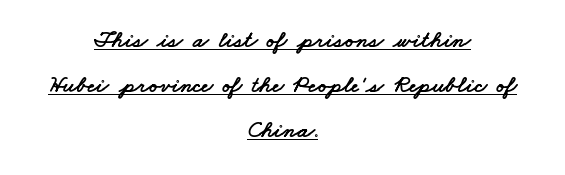
Q: Is the text underlined? A: Yes.
Q: How is the paragraph aligned? A: Centered.
Q: Is the spacing between letters normal or unusually wide? A: Normal.
